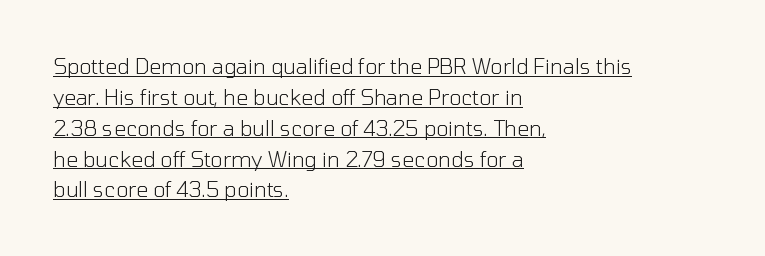
Q: Is the text bold? A: No.
Q: Is the text italic (slanted)? A: No, it is upright.
Q: Is the text underlined? A: Yes.
Q: How is the paragraph aligned? A: Left-aligned.
Q: Is the spacing between letters normal or unusually wide? A: Normal.
Q: Is the spacing between lines tight, normal or loose? A: Normal.
